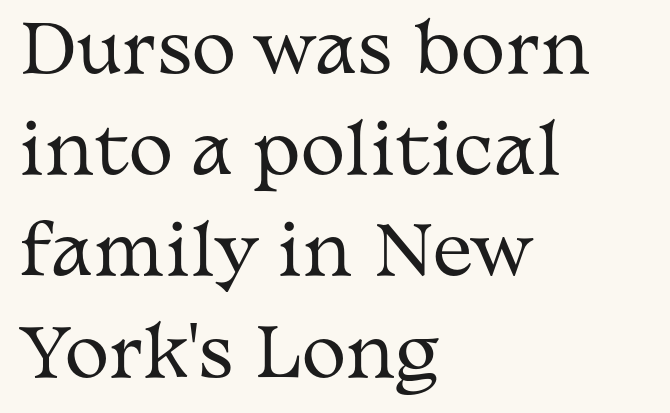
The image shows 67 px regular-weight, wide serif type, upright; set left-aligned, normal line spacing (1.51x), normal letter spacing, not underlined; medium stroke contrast and a medium x-height.
